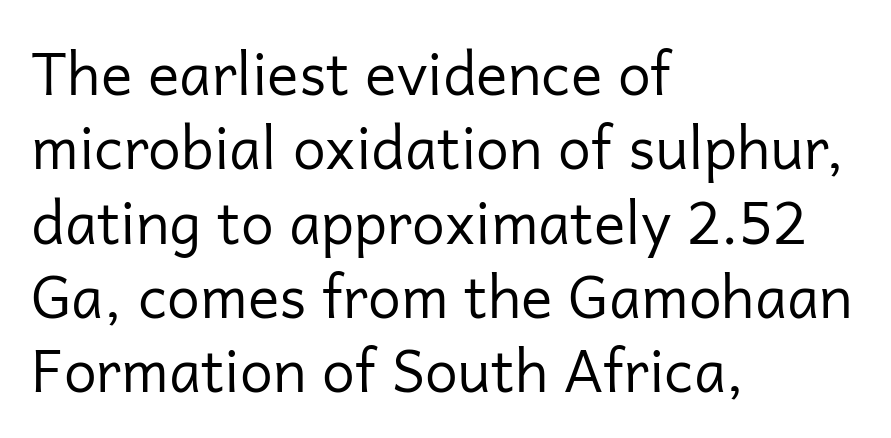
Nope, no serifs anywhere on these letters. Horizontal bands of white between lines are of average thickness. Is this a heavy cut? Hardly; it is regular or lighter. These lines keep a tight, regular rhythm from letter to letter. Do the characters align in a grid? No, the font is proportional. Notice how the passage keeps a crisp vertical edge on the left only.
